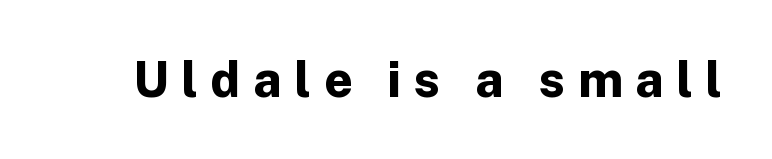
The image shows 49 px bold sans-serif type, upright; set unusually wide letter spacing (+0.26 em), not underlined; low stroke contrast and a medium x-height.
